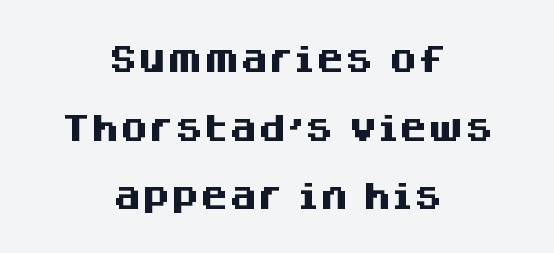
The image shows 29 px heavy sans-serif type, upright; set centered, loose line spacing (2.37x), normal letter spacing, not underlined; medium stroke contrast and a large x-height.
